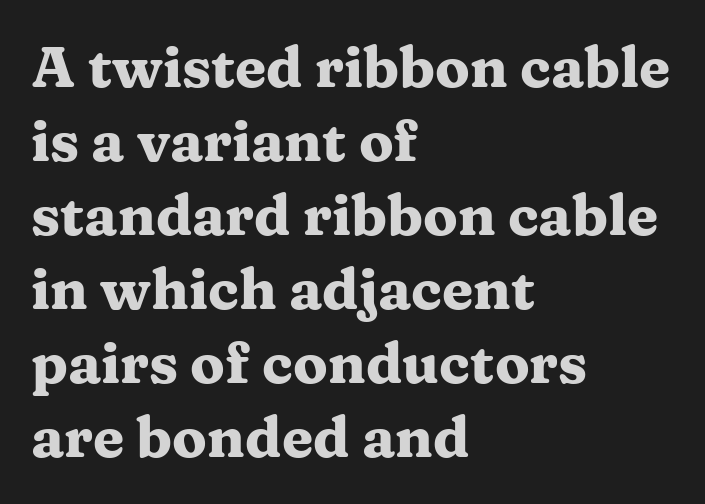
Q: Is the text bold? A: Yes.
Q: Is the text italic (slanted)? A: No, it is upright.
Q: Is the typeface a serif or a sans-serif typeface? A: Serif.
Q: Is the text underlined? A: No.
Q: How is the paragraph aligned? A: Left-aligned.
Q: Is the spacing between letters normal or unusually wide? A: Normal.
Q: Is the spacing between lines tight, normal or loose? A: Normal.
Q: Width (condensed, normal, or wide)? A: Wide.
Q: Stroke contrast? A: Medium.
Q: x-height? A: Medium.
Q: Monospaced? A: No.
